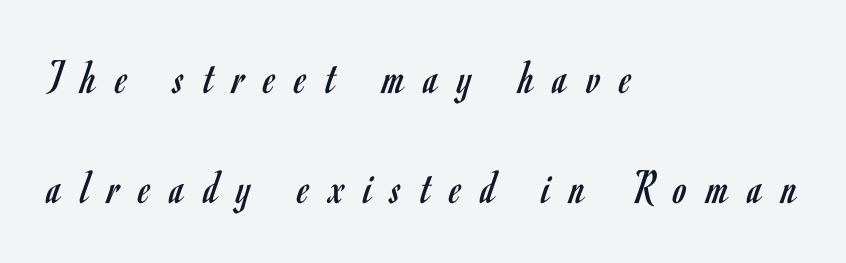
{"serif": "no", "bold": "no", "weight": "regular", "width": "condensed", "stroke_contrast": "low", "x_height": "small", "monospaced": "no", "underline": "no", "align": "left", "line_spacing": "loose", "line_spacing_ratio": 2.24, "letter_spacing": "wide", "letter_spacing_em": 0.4, "glyph_px": 49}
